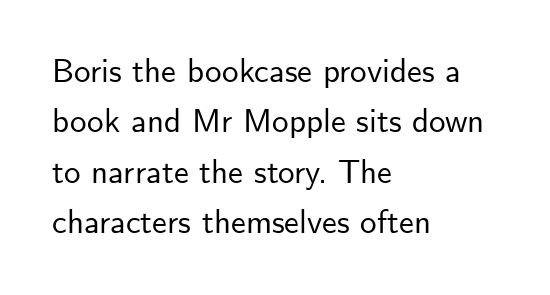
The image shows 33 px sans-serif type, upright; set left-aligned, normal line spacing (1.53x), normal letter spacing, not underlined; low stroke contrast and a small x-height.
